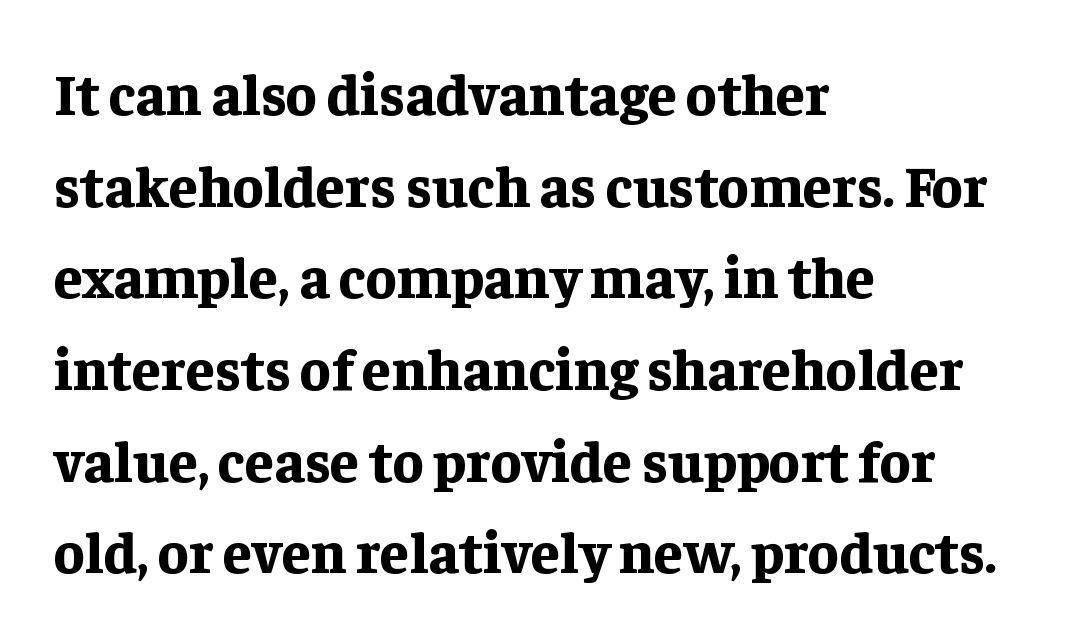
The rendering uses natural spacing where letterforms have individual widths. This sample uses plain, unmodified letter spacing. Serif or sans? Serif — the stroke terminals have little feet. Italic: no, the glyphs are upright roman. Glance below the letters and you will spot only blank space.
